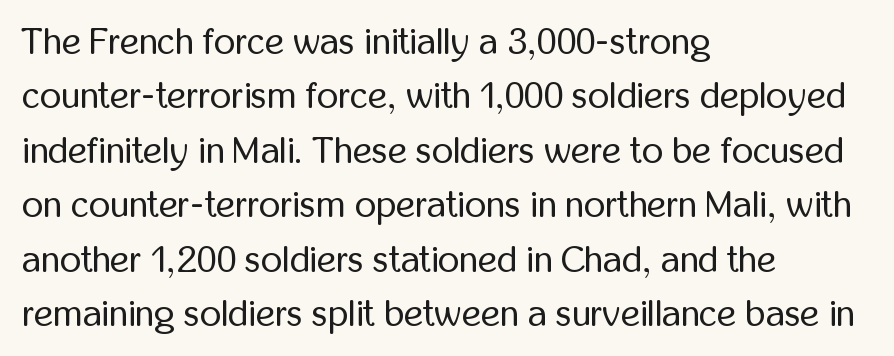
Q: Is the text bold? A: No.
Q: Is the text italic (slanted)? A: No, it is upright.
Q: Is the typeface a serif or a sans-serif typeface? A: Sans-serif.
Q: Is the text underlined? A: No.
Q: How is the paragraph aligned? A: Left-aligned.
Q: Is the spacing between letters normal or unusually wide? A: Normal.
Q: Is the spacing between lines tight, normal or loose? A: Normal.
Q: Width (condensed, normal, or wide)? A: Condensed.
Q: Stroke contrast? A: Low.
Q: x-height? A: Medium.
Q: Monospaced? A: No.
